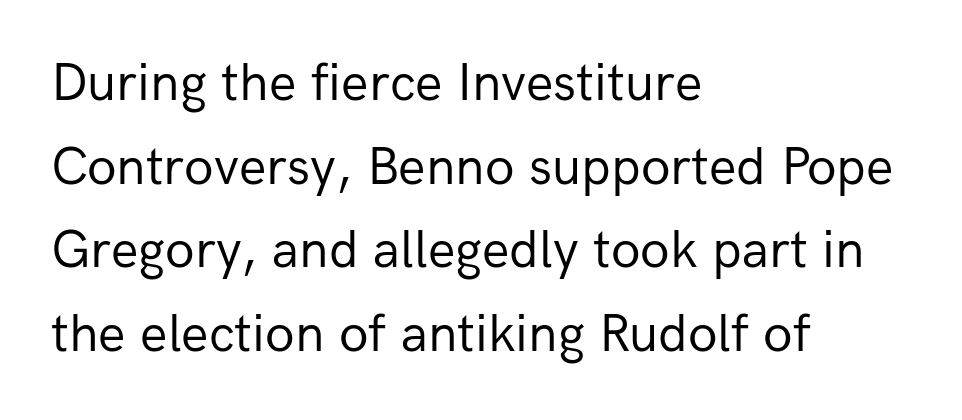
{"serif": "no", "italic": "no", "bold": "no", "weight": "regular", "width": "normal", "stroke_contrast": "low", "x_height": "medium", "monospaced": "no", "underline": "no", "align": "left", "line_spacing": "normal", "line_spacing_ratio": 1.55, "letter_spacing": "normal", "letter_spacing_em": 0.0, "glyph_px": 54}
